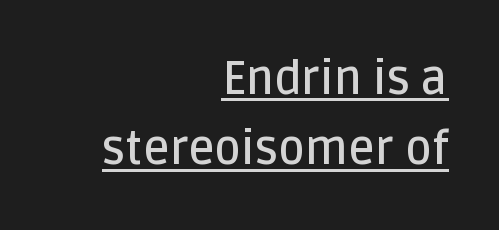
The image shows 46 px semibold sans-serif type, upright; set right-aligned, normal line spacing (1.53x), normal letter spacing, underlined; low stroke contrast and a large x-height.
